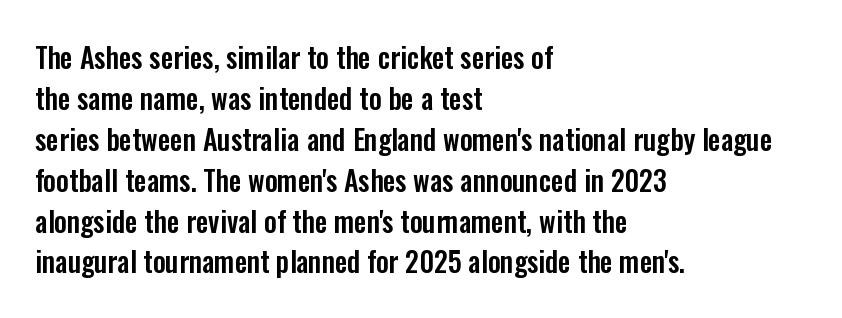
{"serif": "no", "italic": "no", "width": "condensed", "stroke_contrast": "low", "x_height": "medium", "monospaced": "no", "underline": "no", "align": "left", "line_spacing": "normal", "line_spacing_ratio": 1.46, "letter_spacing": "normal", "letter_spacing_em": 0.0, "glyph_px": 28}
